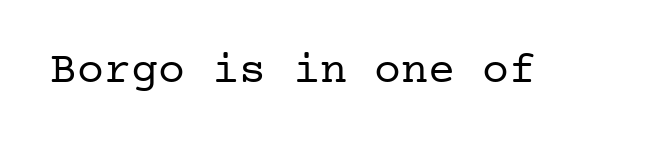
Small tapered or slab feet sit at the stroke ends, so this counts as serif. The strokes carry an ordinary text weight at most. This sample uses an upright cut, with every glyph sitting square on the baseline. Check the space under the baseline: it is left empty. This rendering leaves character spacing at its baseline value.
